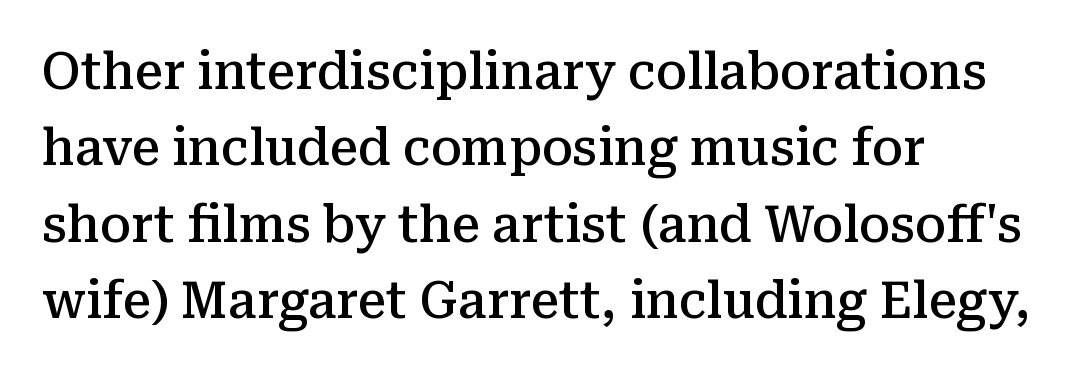
Alignment: flush left. Weight check: semibold — heavier than regular, not quite bold. Type style note: has serifs. What's the leading like? Ordinary, nothing unusual. Rule under the text: the space is simply empty. Does extra space separate the letters? No, they use regular spacing.
